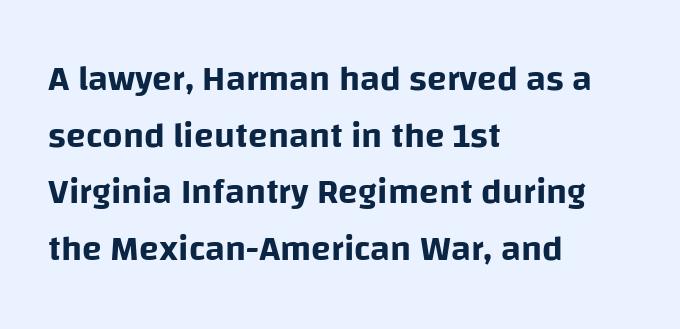
The image shows 36 px sans-serif type, upright; set left-aligned, normal line spacing (1.57x), normal letter spacing, not underlined; low stroke contrast and a large x-height.
